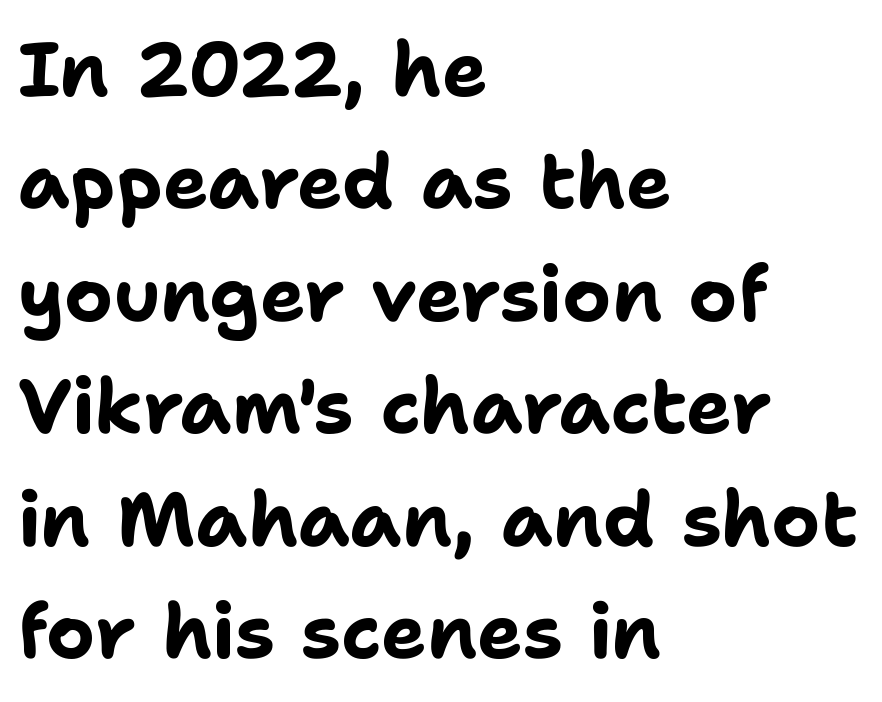
Q: Is the text bold? A: Yes.
Q: Is the text italic (slanted)? A: No, it is upright.
Q: Is the typeface a serif or a sans-serif typeface? A: Sans-serif.
Q: Is the text underlined? A: No.
Q: How is the paragraph aligned? A: Left-aligned.
Q: Is the spacing between letters normal or unusually wide? A: Normal.
Q: Is the spacing between lines tight, normal or loose? A: Normal.
Q: Width (condensed, normal, or wide)? A: Normal.
Q: Stroke contrast? A: Low.
Q: x-height? A: Medium.
Q: Monospaced? A: No.
